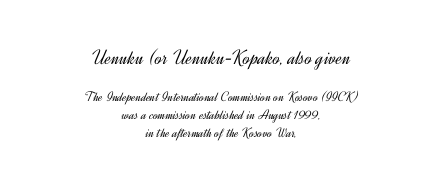
A student would call this center alignment; a typographer would say set centered. Underline: absent. The characters are drawn with everyday or finer stroke widths. Line spacing here is normal.
